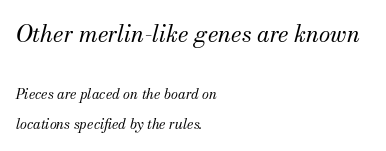
Q: Is the text bold? A: No.
Q: Is the text italic (slanted)? A: Yes, it leans right by about 13 degrees.
Q: Is the text underlined? A: No.
Q: How is the paragraph aligned? A: Left-aligned.
Q: Is the spacing between letters normal or unusually wide? A: Normal.
Q: Is the spacing between lines tight, normal or loose? A: Loose.
Q: Which block of text is set in a larger size, the first (top) or the second (bottom)? A: The first (top) one.
